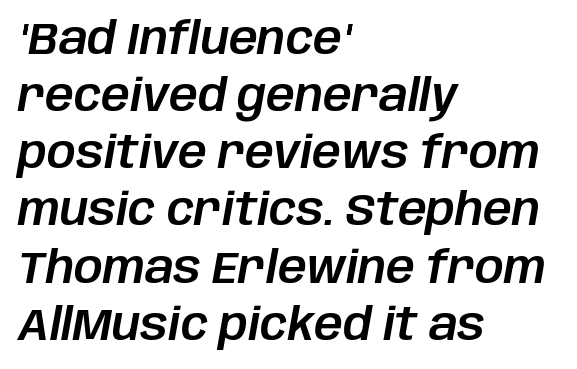
{"italic": "yes", "lean": "right", "slant_degrees": 10, "width": "normal", "stroke_contrast": "low", "x_height": "large", "monospaced": "no", "underline": "no", "align": "left", "line_spacing": "normal", "line_spacing_ratio": 1.27, "letter_spacing": "normal", "letter_spacing_em": 0.0, "glyph_px": 45}
